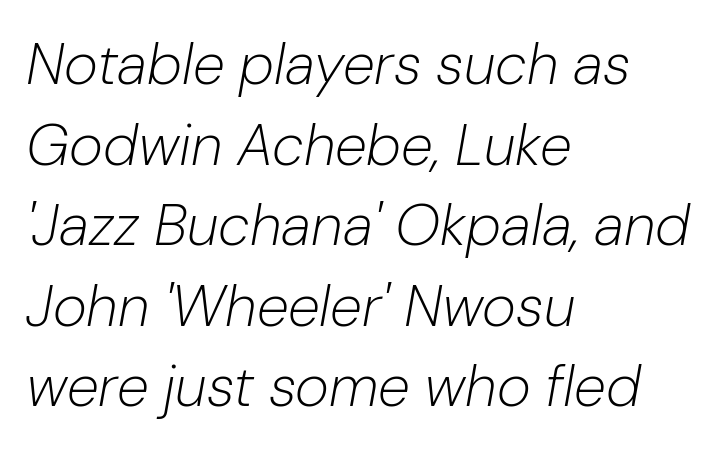
The line texture is even and compact thanks to regular tracking. Honestly, there is no underline to notice here at all. In terms of posture, this sample is oblique. The passage shown stacks its lines at a standard gap. Stroke thickness stays within the range of a standard reading face or lighter.
